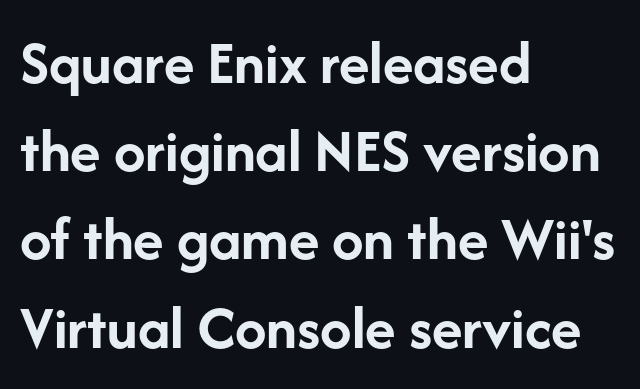
This rendering employs a face without finishing strokes, i.e., a sans-serif. The letters stand upright; this is a roman face. Rows of type keep a routine distance in the vertical direction. The strokes are fattened all the way to bold.
